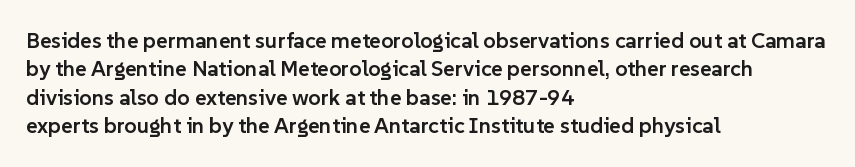
Tall strokes in this sample are plumb rather than angled. Caption: multi-line text, flush left, ragged right. Underline: absent. No extra tracking has been applied to these lines. The passage shown stacks its lines at a standard gap.
